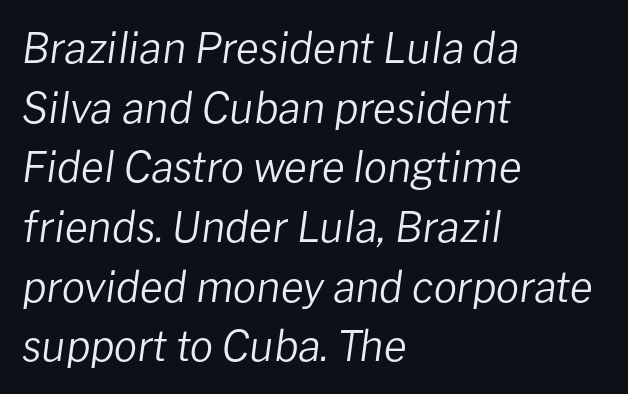
The image shows 42 px regular-weight type, italic (leaning right); set left-aligned, normal line spacing (1.42x), normal letter spacing, not underlined; low stroke contrast and a medium x-height.
